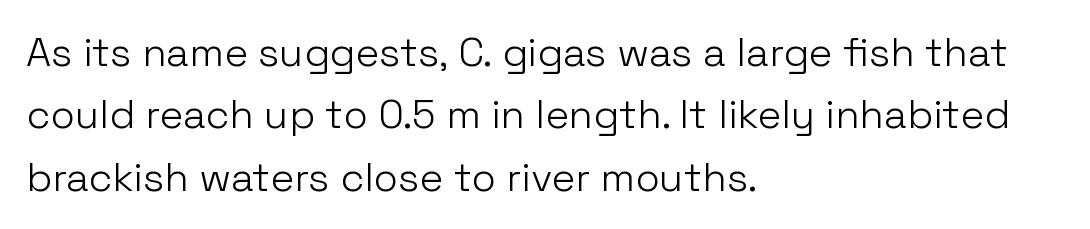
The image shows 40 px light sans-serif type, upright; set left-aligned, normal line spacing (1.56x), normal letter spacing, not underlined; low stroke contrast and a medium x-height.
